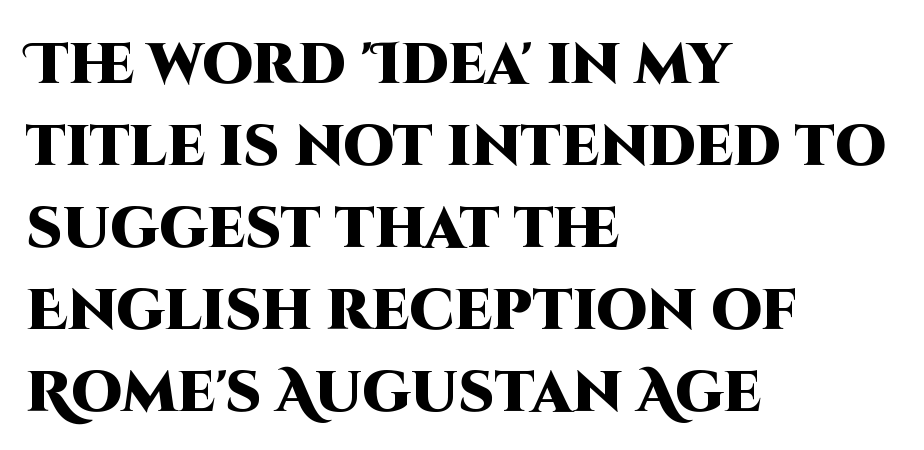
Decoration check: the copy has no underline. These lines are rendered in a variable-pitch font. In terms of letterspacing, this is plain default setting. This is roman type, the default non-slanted kind.
